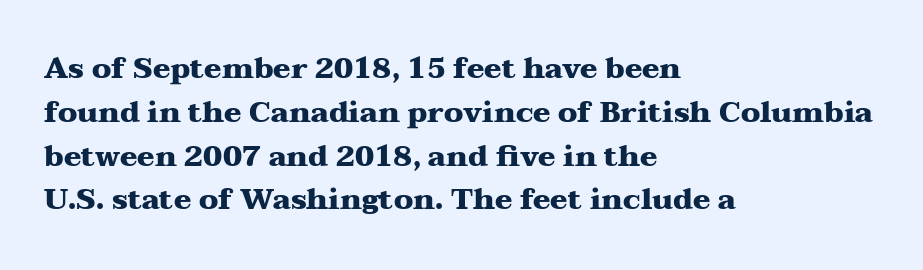
Q: Is the text bold? A: Yes.
Q: Is the text italic (slanted)? A: No, it is upright.
Q: Is the typeface a serif or a sans-serif typeface? A: Serif.
Q: Is the text underlined? A: No.
Q: How is the paragraph aligned? A: Left-aligned.
Q: Is the spacing between letters normal or unusually wide? A: Normal.
Q: Is the spacing between lines tight, normal or loose? A: Normal.
Q: Width (condensed, normal, or wide)? A: Wide.
Q: Stroke contrast? A: Medium.
Q: x-height? A: Medium.
Q: Monospaced? A: No.
